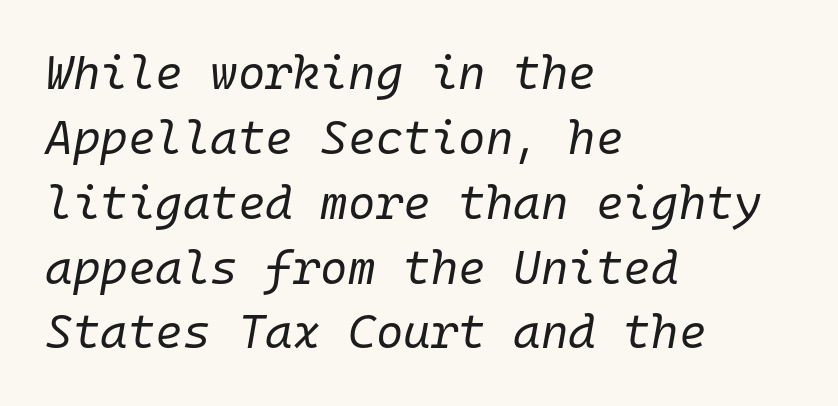
Q: Is the text bold? A: No.
Q: Is the text italic (slanted)? A: Yes, it leans right by about 10 degrees.
Q: Is the text underlined? A: No.
Q: How is the paragraph aligned? A: Left-aligned.
Q: Is the spacing between letters normal or unusually wide? A: Normal.
Q: Is the spacing between lines tight, normal or loose? A: Normal.
Q: Width (condensed, normal, or wide)? A: Normal.
Q: Stroke contrast? A: Low.
Q: x-height? A: Medium.
Q: Monospaced? A: Yes.
